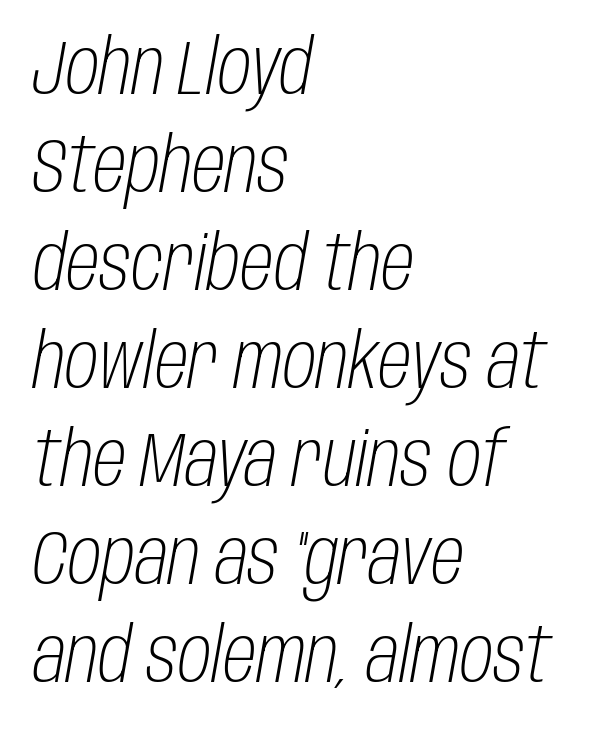
The image shows 76 px light, condensed type, italic (leaning right); set left-aligned, normal line spacing (1.29x), normal letter spacing, not underlined; low stroke contrast and a large x-height.
